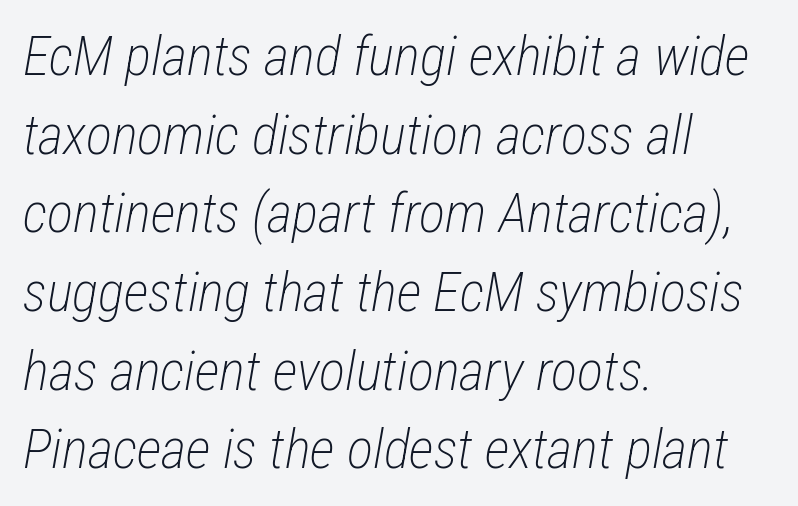
The image shows 55 px light, condensed type, italic (leaning right); set left-aligned, normal line spacing (1.43x), normal letter spacing, not underlined; low stroke contrast and a medium x-height.
